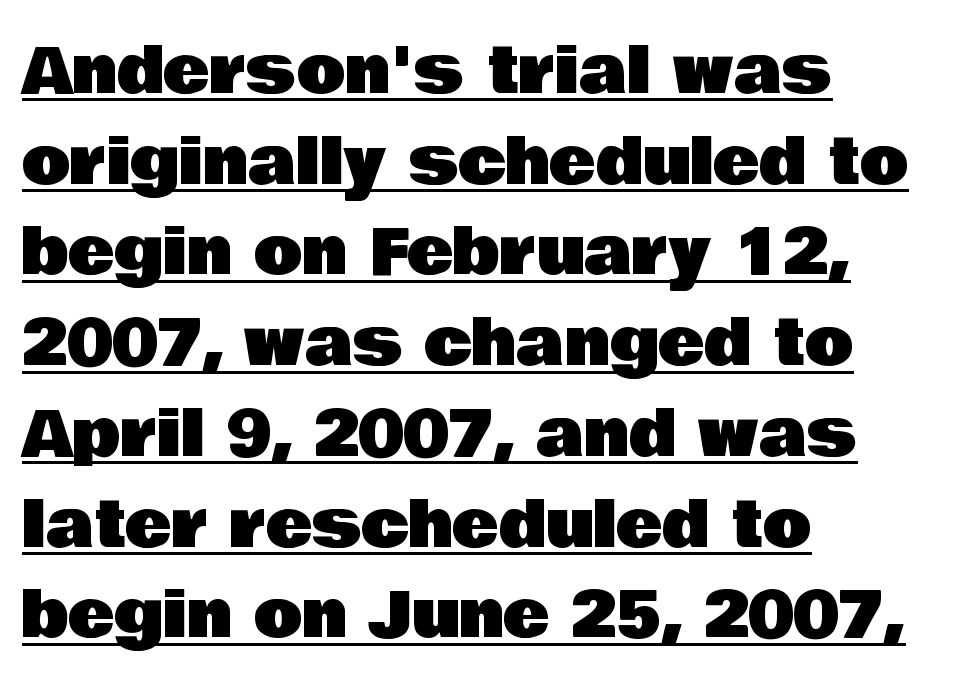
{"serif": "no", "italic": "no", "width": "normal", "stroke_contrast": "low", "x_height": "large", "monospaced": "no", "underline": "yes", "align": "left", "line_spacing": "normal", "line_spacing_ratio": 1.44, "letter_spacing": "normal", "letter_spacing_em": 0.0, "glyph_px": 63}
